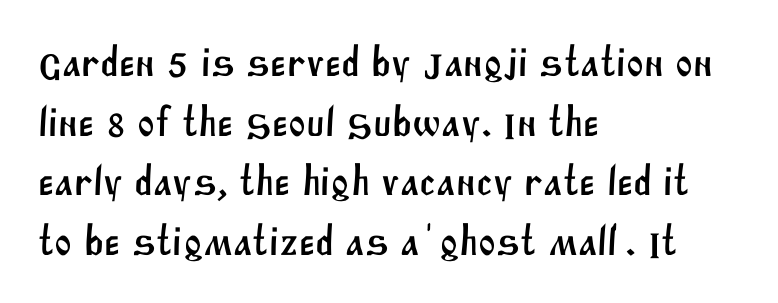
Q: Is the typeface a serif or a sans-serif typeface? A: Sans-serif.
Q: Is the text underlined? A: No.
Q: How is the paragraph aligned? A: Left-aligned.
Q: Is the spacing between letters normal or unusually wide? A: Normal.
Q: Is the spacing between lines tight, normal or loose? A: Normal.
Q: Width (condensed, normal, or wide)? A: Normal.
Q: Stroke contrast? A: Medium.
Q: x-height? A: Large.
Q: Monospaced? A: No.
